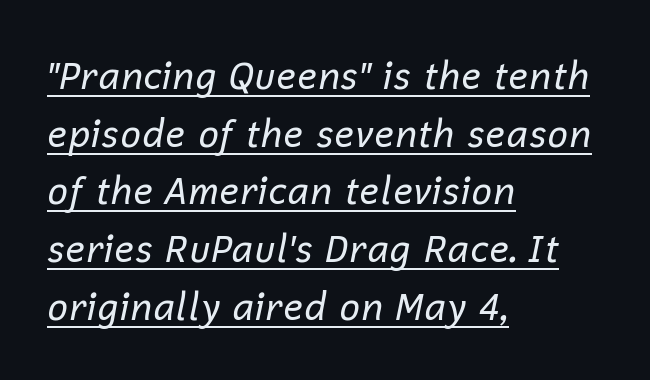
The image shows 37 px regular-weight type, italic (leaning right); set left-aligned, normal line spacing (1.56x), normal letter spacing, underlined; low stroke contrast and a medium x-height.
